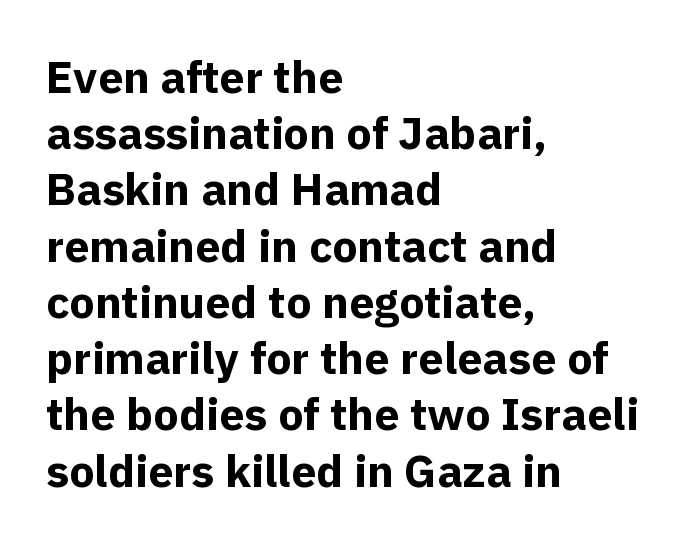
Underlining? Definitely not there. Heavy-handed strokes throughout: this text is bold. Default kerning and tracking; the words read as compact shapes. The characters display no serif detailing; their extremities are plain. If you drew a line through each stem, it would be perfectly vertical. Character widths vary here, with narrow letters taking less room than wide ones.
